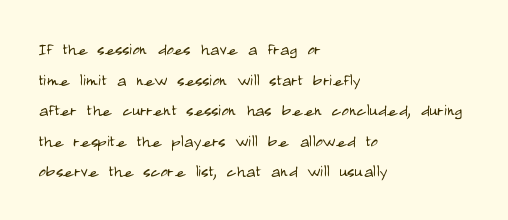
{"italic": "no", "bold": "no", "underline": "no", "align": "left", "line_spacing": "normal", "line_spacing_ratio": 1.53, "letter_spacing": "normal", "letter_spacing_em": 0.0, "glyph_px": 20}
